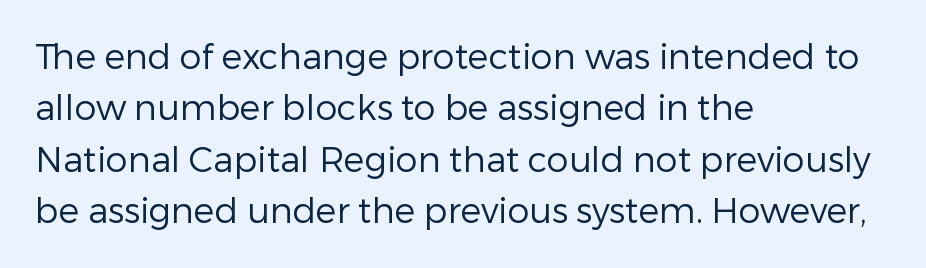
Q: Is the text bold? A: No.
Q: Is the text italic (slanted)? A: No, it is upright.
Q: Is the typeface a serif or a sans-serif typeface? A: Sans-serif.
Q: Is the text underlined? A: No.
Q: How is the paragraph aligned? A: Left-aligned.
Q: Is the spacing between letters normal or unusually wide? A: Normal.
Q: Is the spacing between lines tight, normal or loose? A: Normal.
Q: Width (condensed, normal, or wide)? A: Normal.
Q: Stroke contrast? A: Low.
Q: x-height? A: Medium.
Q: Monospaced? A: No.
